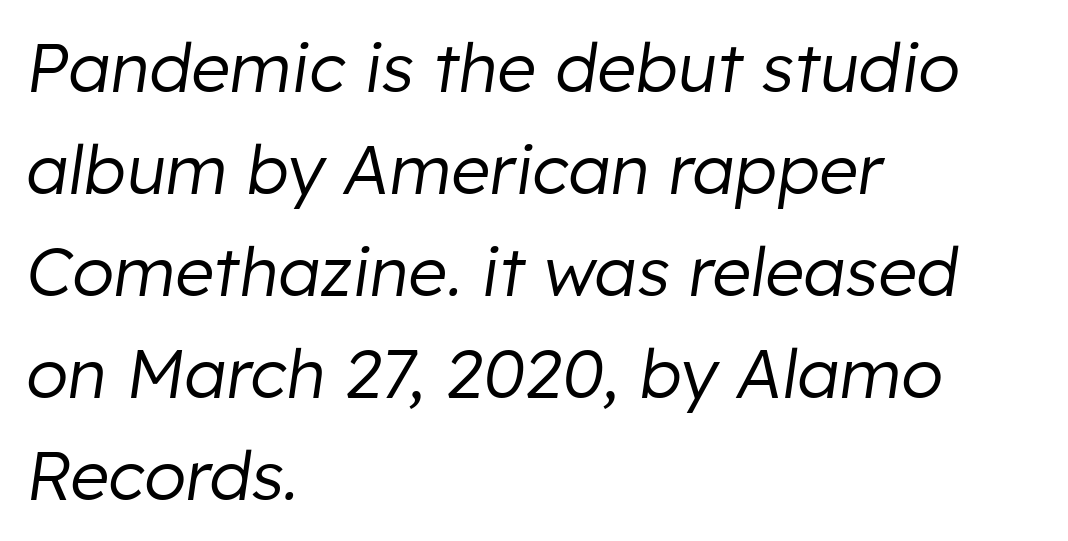
Whoever set this chose a conventional vertical rhythm. Proportional: the letters do not fall into vertical columns. The zone under the glyphs is completely vacant. This reads as an unemphasized weight, regular at the heaviest. Every character sits at an angle, as italics do.
